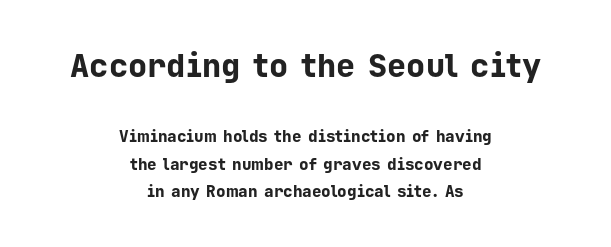
{"serif": "no", "italic": "no", "bold": "yes", "weight": "bold", "width": "normal", "stroke_contrast": "low", "x_height": "medium", "monospaced": "yes", "underline": "no", "align": "center", "line_spacing_ratio": 1.73, "letter_spacing": "normal", "letter_spacing_em": 0.0, "larger_block": "first", "size_ratio": 2.0, "glyph_px": 32}
